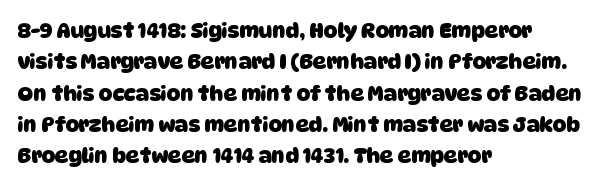
Letter spacing: default. The ragged edge is on the right, which tells us the setting is flush left. Pretty heavy lettering here — definitely bold. Successive baselines arrive at the customary interval. The baseline area is clear.
